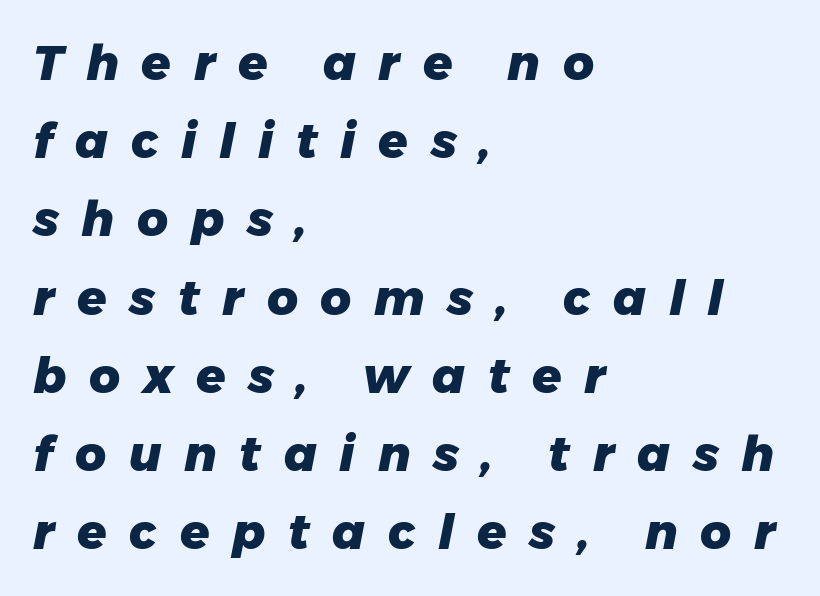
Q: Is the text bold? A: Yes.
Q: Is the text italic (slanted)? A: Yes, it leans right by about 11 degrees.
Q: Is the text underlined? A: No.
Q: How is the paragraph aligned? A: Left-aligned.
Q: Is the spacing between letters normal or unusually wide? A: Unusually wide.
Q: Is the spacing between lines tight, normal or loose? A: Normal.
Q: Width (condensed, normal, or wide)? A: Normal.
Q: Stroke contrast? A: Low.
Q: x-height? A: Medium.
Q: Monospaced? A: No.
